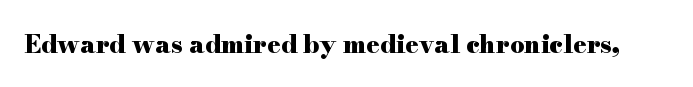
The image shows 25 px bold type, upright; set normal letter spacing, not underlined.
